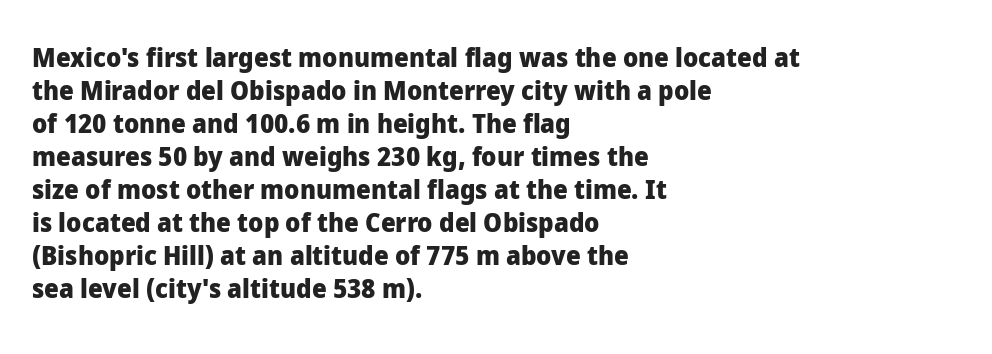
{"italic": "no", "bold": "yes", "underline": "no", "align": "left", "line_spacing": "normal", "line_spacing_ratio": 1.27, "letter_spacing": "normal", "letter_spacing_em": 0.0, "glyph_px": 26}
